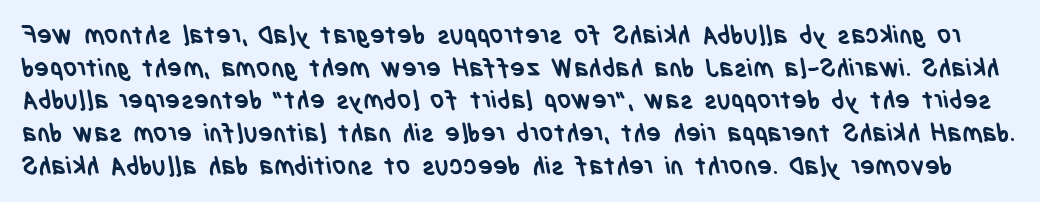
Q: Is the text bold? A: Yes.
Q: Is the text underlined? A: No.
Q: Is the spacing between letters normal or unusually wide? A: Normal.
Q: Is the spacing between lines tight, normal or loose? A: Normal.
